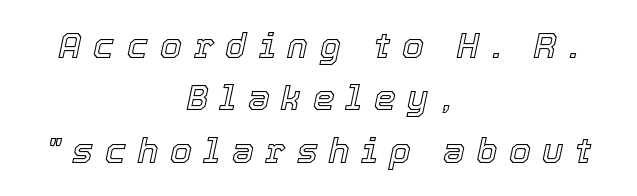
Q: Is the text italic (slanted)? A: Yes, it leans right by about 12 degrees.
Q: Is the text underlined? A: No.
Q: How is the paragraph aligned? A: Centered.
Q: Is the spacing between letters normal or unusually wide? A: Unusually wide.
Q: Is the spacing between lines tight, normal or loose? A: Normal.
Q: Width (condensed, normal, or wide)? A: Normal.
Q: x-height? A: Medium.
Q: Monospaced? A: No.
